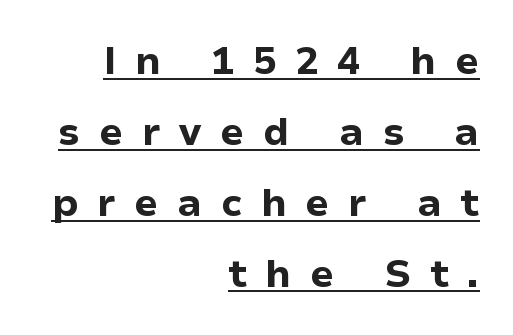
Q: Is the text bold? A: Yes.
Q: Is the text italic (slanted)? A: No, it is upright.
Q: Is the typeface a serif or a sans-serif typeface? A: Sans-serif.
Q: Is the text underlined? A: Yes.
Q: How is the paragraph aligned? A: Right-aligned.
Q: Is the spacing between letters normal or unusually wide? A: Unusually wide.
Q: Width (condensed, normal, or wide)? A: Normal.
Q: Stroke contrast? A: Low.
Q: x-height? A: Medium.
Q: Monospaced? A: No.
